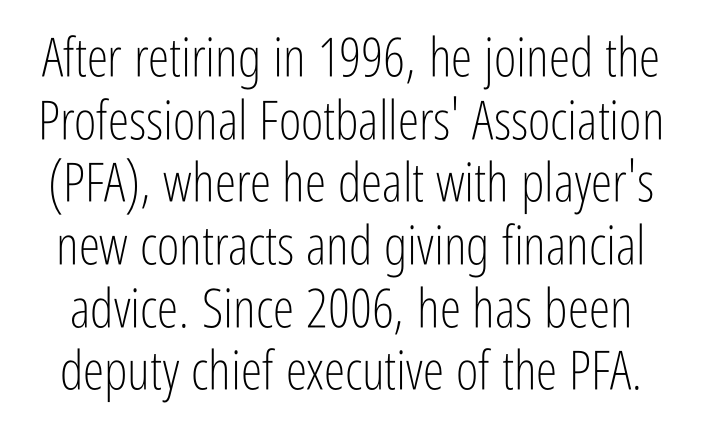
Check where the strokes stop: nothing finishes them off — pure sans. Each letter keeps its own natural width here, so spacing adapts to shape. Unbolded letterforms with no extra heft. Does extra space separate the letters? No, they use regular spacing. The string is rendered with underlining switched off.
